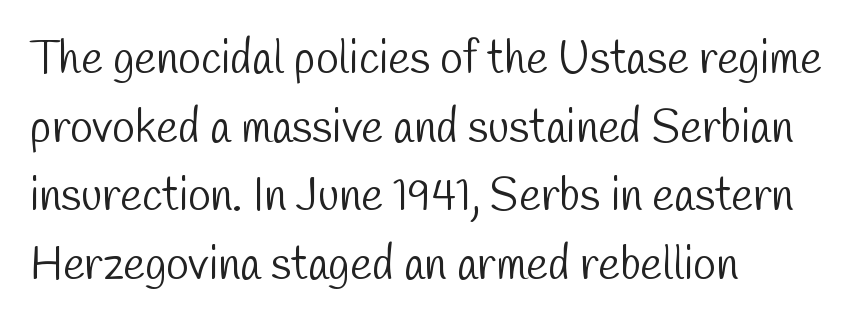
The image shows 46 px light, condensed sans-serif type; set left-aligned, normal line spacing (1.49x), normal letter spacing, not underlined; low stroke contrast and a medium x-height.
